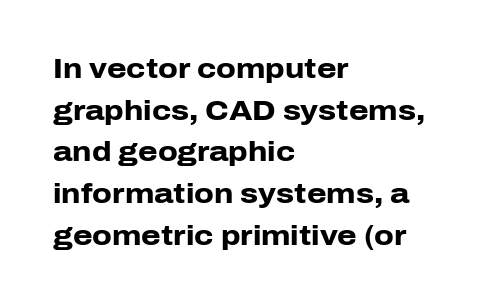
The image shows 28 px heavy sans-serif type, upright; set left-aligned, normal line spacing (1.49x), normal letter spacing, not underlined; low stroke contrast and a medium x-height.
